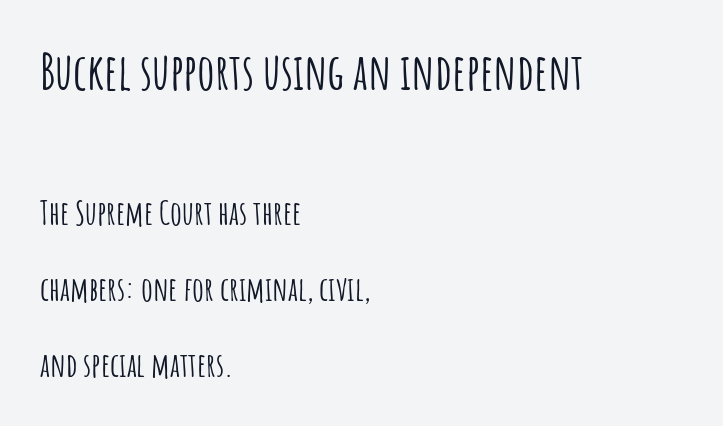
{"serif": "no", "italic": "no", "width": "condensed", "stroke_contrast": "low", "x_height": "large", "monospaced": "no", "underline": "no", "align": "left", "line_spacing": "loose", "line_spacing_ratio": 2.29, "letter_spacing": "normal", "letter_spacing_em": 0.0, "larger_block": "first", "size_ratio": 1.48, "glyph_px": 49}
